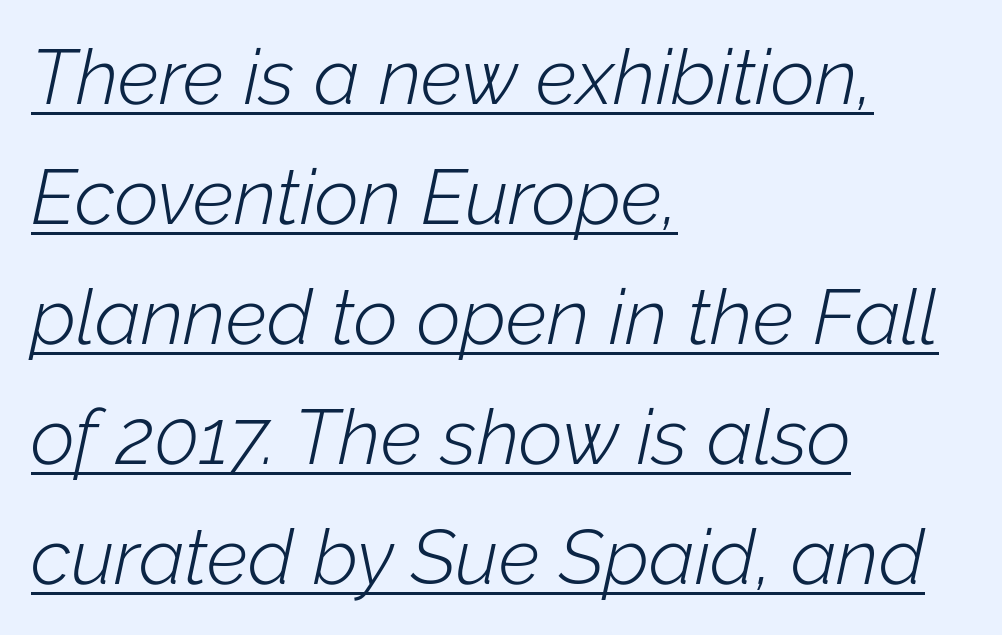
Vertically, the passage feels balanced, rows spaced as you'd expect. A rule runs beneath these lines of type. The cut favours lightness, reaching ordinary text weight at its darkest. Each letter keeps its own natural width here, so spacing adapts to shape. Letter spacing: default.
